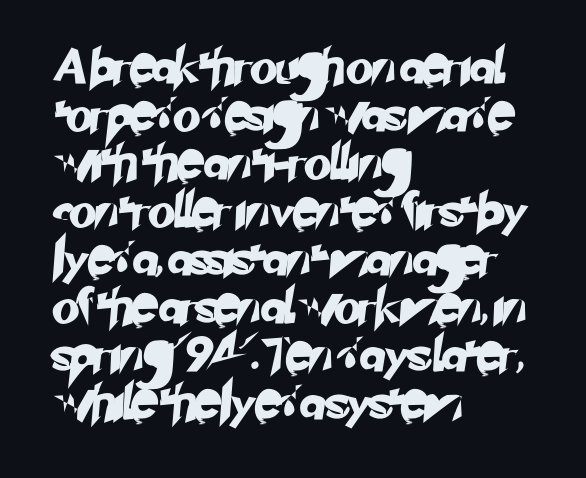
Is there much room between lines? A standard amount, neither cramped nor airy. The passage shown is typed in a proportional face where columns would drift. The passage shown has conventional tracking throughout. Type without underlining. The rendering shows plain stroke endings on the letterforms — a sans-serif design.
